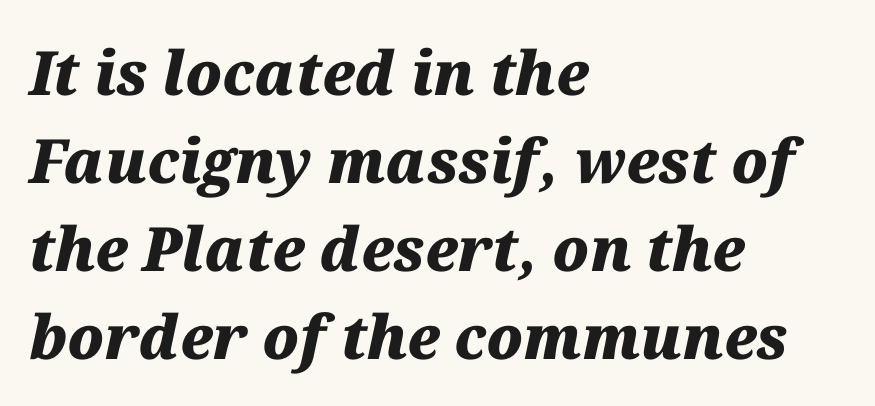
Varying glyph widths throughout — classic text-font behaviour. The passage is arranged the way most books set body copy — flush left. It's the slanting kind of type. A dark, heavy texture on the line: the type is bold. Horizontal bands of white between lines are of average thickness.
